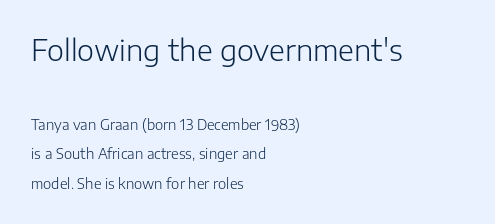
Q: Is the text bold? A: No.
Q: Is the text italic (slanted)? A: No, it is upright.
Q: Is the typeface a serif or a sans-serif typeface? A: Sans-serif.
Q: Is the text underlined? A: No.
Q: How is the paragraph aligned? A: Left-aligned.
Q: Is the spacing between letters normal or unusually wide? A: Normal.
Q: Is the spacing between lines tight, normal or loose? A: Loose.
Q: Which block of text is set in a larger size, the first (top) or the second (bottom)? A: The first (top) one.
Q: Width (condensed, normal, or wide)? A: Normal.
Q: Stroke contrast? A: Low.
Q: x-height? A: Medium.
Q: Monospaced? A: No.
